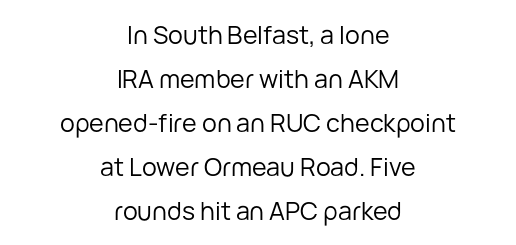
Descenders are the only things crossing below the line. A typesetter would mark this as roman, not italic. Compared with a flush-left layout, this one balances lines on the center instead. Students, note that the glyphs here touch the page at normal intervals. The font sits on the lighter half of the weight spectrum, regular included.
